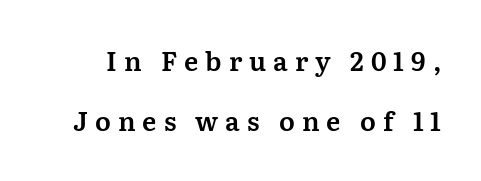
Q: Is the text italic (slanted)? A: No, it is upright.
Q: Is the text underlined? A: No.
Q: Is the spacing between letters normal or unusually wide? A: Unusually wide.
Q: Is the spacing between lines tight, normal or loose? A: Loose.
